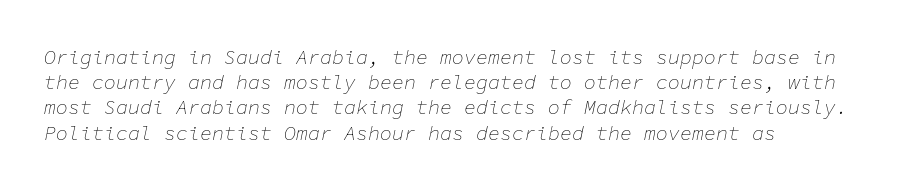
Q: Is the text bold? A: No.
Q: Is the text italic (slanted)? A: Yes, it leans right by about 11 degrees.
Q: Is the text underlined? A: No.
Q: How is the paragraph aligned? A: Left-aligned.
Q: Is the spacing between letters normal or unusually wide? A: Normal.
Q: Is the spacing between lines tight, normal or loose? A: Normal.
